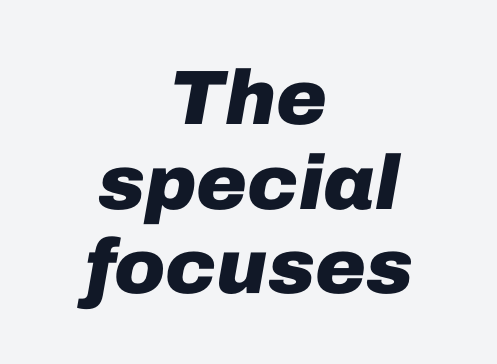
Q: Is the text bold? A: Yes.
Q: Is the text italic (slanted)? A: Yes, it leans right by about 10 degrees.
Q: Is the text underlined? A: No.
Q: How is the paragraph aligned? A: Centered.
Q: Is the spacing between letters normal or unusually wide? A: Normal.
Q: Is the spacing between lines tight, normal or loose? A: Tight.
Q: Width (condensed, normal, or wide)? A: Normal.
Q: Stroke contrast? A: Low.
Q: x-height? A: Medium.
Q: Monospaced? A: No.
